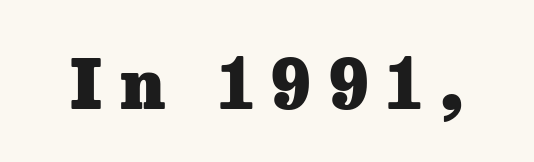
Q: Is the text bold? A: Yes.
Q: Is the text italic (slanted)? A: No, it is upright.
Q: Is the typeface a serif or a sans-serif typeface? A: Serif.
Q: Is the text underlined? A: No.
Q: Is the spacing between letters normal or unusually wide? A: Unusually wide.
Q: Width (condensed, normal, or wide)? A: Normal.
Q: Stroke contrast? A: Low.
Q: x-height? A: Medium.
Q: Monospaced? A: No.
